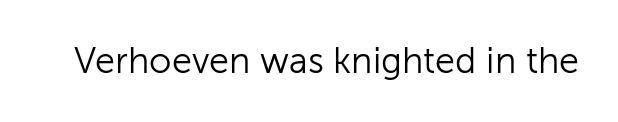
Q: Is the text bold? A: No.
Q: Is the text italic (slanted)? A: No, it is upright.
Q: Is the typeface a serif or a sans-serif typeface? A: Sans-serif.
Q: Is the text underlined? A: No.
Q: Is the spacing between letters normal or unusually wide? A: Normal.
Q: Width (condensed, normal, or wide)? A: Normal.
Q: Stroke contrast? A: Low.
Q: x-height? A: Medium.
Q: Monospaced? A: No.
